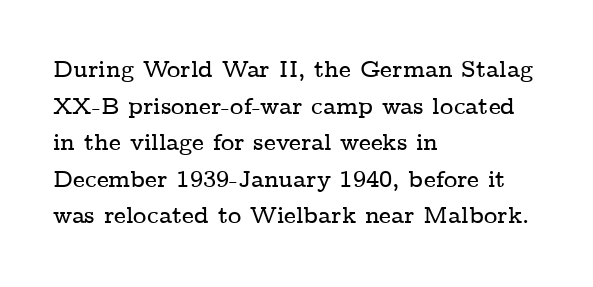
The image shows 23 px text type, upright; set left-aligned, normal line spacing (1.59x), normal letter spacing, not underlined.
